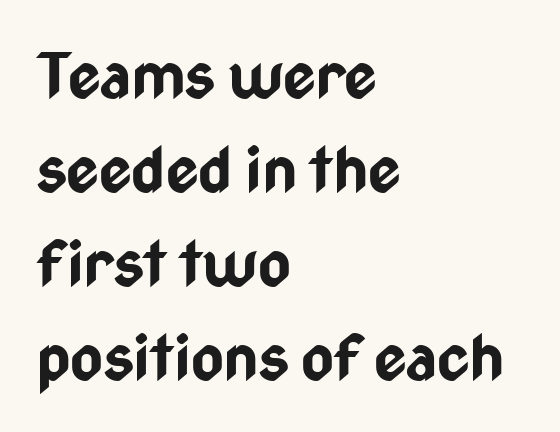
The image shows 63 px bold, condensed sans-serif type, upright; set left-aligned, normal line spacing (1.49x), normal letter spacing, not underlined; low stroke contrast and a medium x-height.
